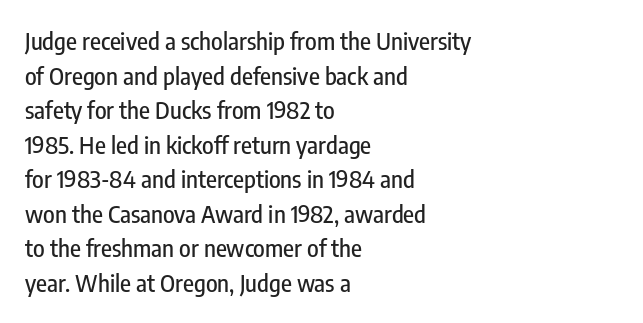
{"italic": "no", "underline": "no", "align": "left", "line_spacing": "normal", "line_spacing_ratio": 1.44, "letter_spacing": "normal", "letter_spacing_em": 0.0, "glyph_px": 24}
